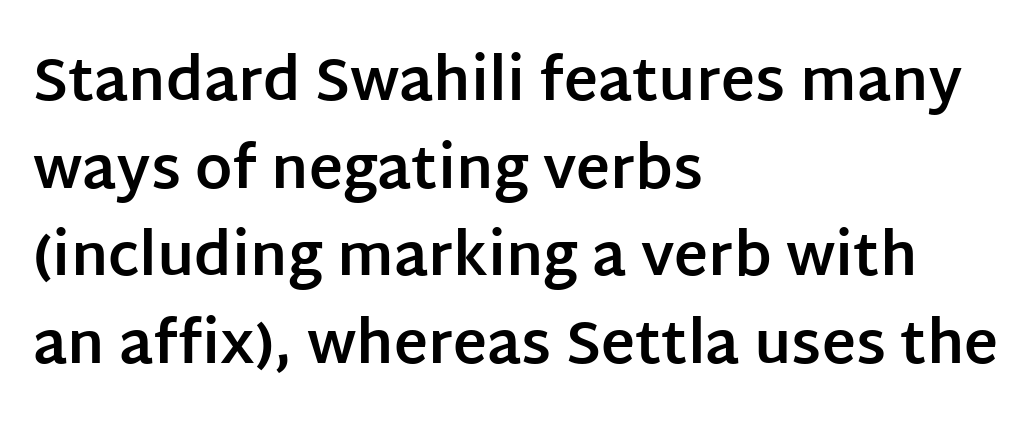
A bare baseline throughout the passage. The letters advance in unequal steps, a hallmark of proportional type. No extra tracking has been applied to these lines. In terms of leading, this rendering sits right in the middle.
